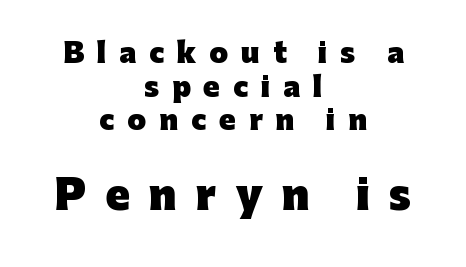
{"serif": "no", "italic": "no", "bold": "yes", "weight": "heavy", "width": "normal", "stroke_contrast": "low", "x_height": "medium", "monospaced": "no", "underline": "no", "align": "center", "line_spacing": "normal", "line_spacing_ratio": 1.25, "letter_spacing": "wide", "letter_spacing_em": 0.48, "larger_block": "second", "size_ratio": 1.48, "glyph_px": 40}
